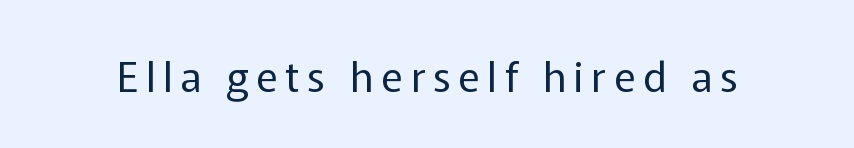
The image shows 41 px regular-weight sans-serif type, upright; set not underlined; low stroke contrast and a medium x-height.
